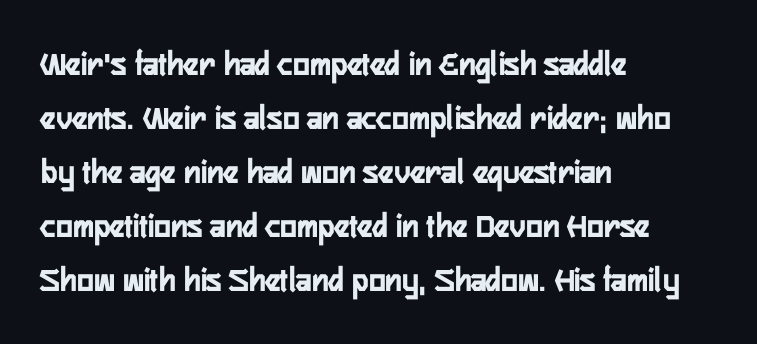
The image shows 35 px semibold, condensed sans-serif type, upright; set left-aligned, normal line spacing (1.54x), normal letter spacing, not underlined; low stroke contrast and a medium x-height.
